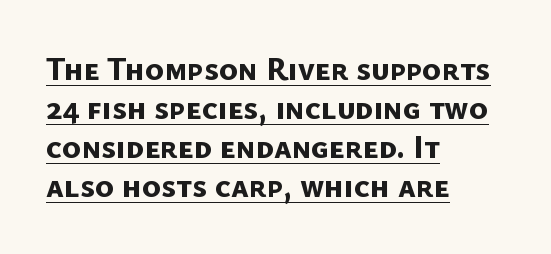
Q: Is the text bold? A: Yes.
Q: Is the typeface a serif or a sans-serif typeface? A: Sans-serif.
Q: Is the text underlined? A: Yes.
Q: How is the paragraph aligned? A: Left-aligned.
Q: Is the spacing between letters normal or unusually wide? A: Normal.
Q: Width (condensed, normal, or wide)? A: Normal.
Q: Stroke contrast? A: Low.
Q: x-height? A: Medium.
Q: Monospaced? A: No.
